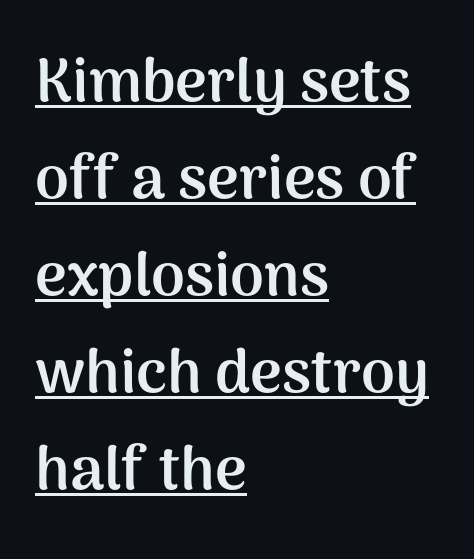
Q: Is the text bold? A: Yes.
Q: Is the text italic (slanted)? A: No, it is upright.
Q: Is the typeface a serif or a sans-serif typeface? A: Sans-serif.
Q: Is the text underlined? A: Yes.
Q: How is the paragraph aligned? A: Left-aligned.
Q: Is the spacing between letters normal or unusually wide? A: Normal.
Q: Is the spacing between lines tight, normal or loose? A: Normal.
Q: Width (condensed, normal, or wide)? A: Normal.
Q: Stroke contrast? A: Medium.
Q: x-height? A: Medium.
Q: Monospaced? A: No.
